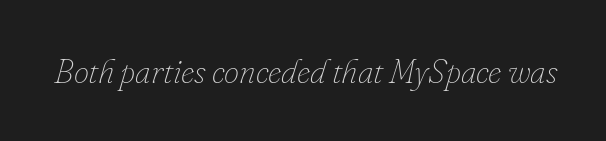
{"italic": "yes", "lean": "right", "slant_degrees": 16, "bold": "no", "weight": "thin", "width": "normal", "stroke_contrast": "low", "x_height": "small", "monospaced": "no", "underline": "no", "letter_spacing": "normal", "letter_spacing_em": 0.0, "glyph_px": 34}
